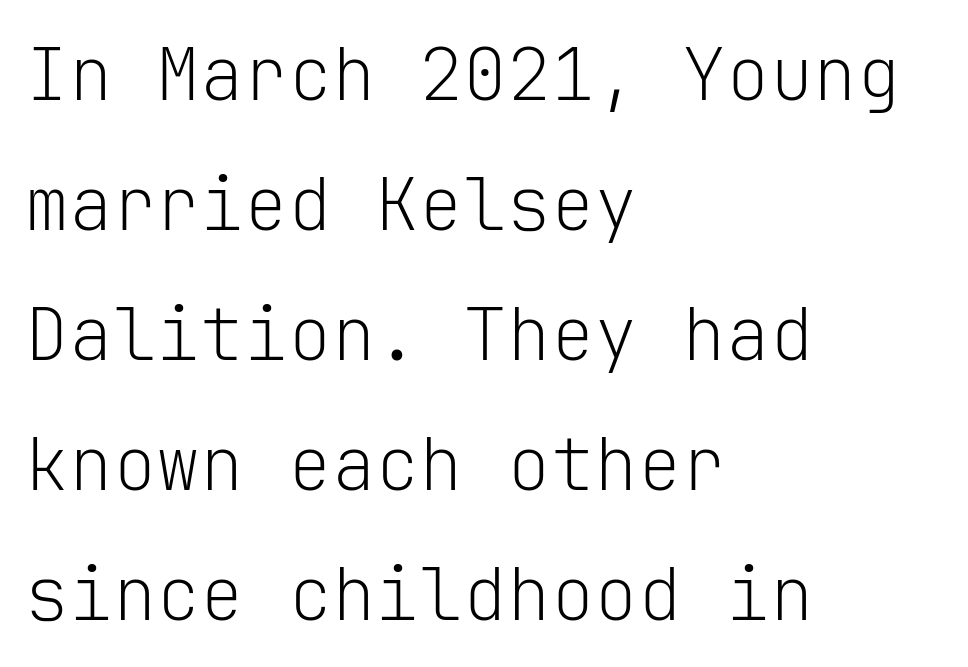
Q: Is the text bold? A: No.
Q: Is the text italic (slanted)? A: No, it is upright.
Q: Is the typeface a serif or a sans-serif typeface? A: Sans-serif.
Q: Is the text underlined? A: No.
Q: How is the paragraph aligned? A: Left-aligned.
Q: Is the spacing between letters normal or unusually wide? A: Normal.
Q: Width (condensed, normal, or wide)? A: Normal.
Q: Stroke contrast? A: Low.
Q: x-height? A: Medium.
Q: Monospaced? A: Yes.
